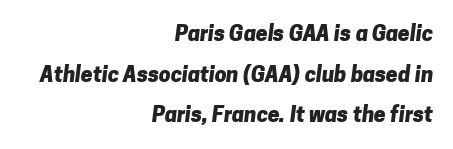
{"bold": "yes", "underline": "no", "align": "right", "line_spacing": "loose", "line_spacing_ratio": 1.93, "letter_spacing": "normal", "letter_spacing_em": 0.0, "glyph_px": 21}
